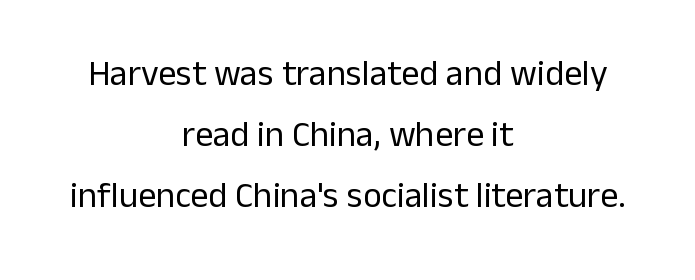
{"serif": "no", "italic": "no", "bold": "no", "weight": "regular", "width": "normal", "stroke_contrast": "low", "x_height": "medium", "monospaced": "no", "underline": "no", "align": "center", "line_spacing": "normal", "line_spacing_ratio": 1.69, "letter_spacing": "normal", "letter_spacing_em": 0.0, "glyph_px": 36}
